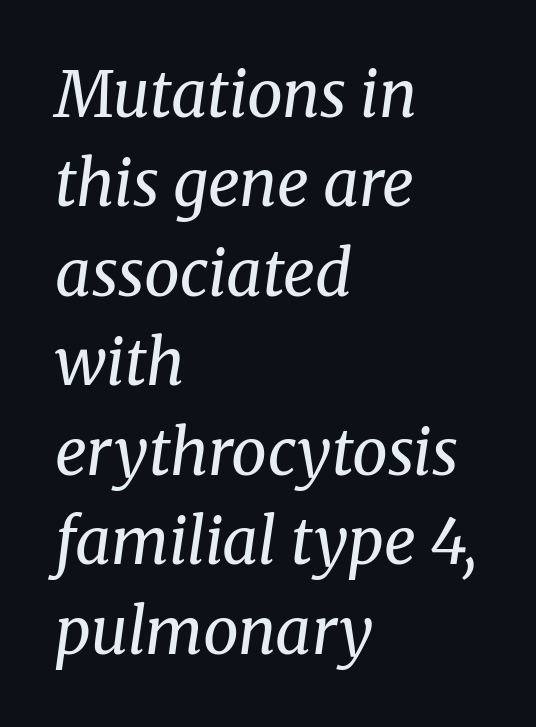
Q: Is the text bold? A: No.
Q: Is the text italic (slanted)? A: Yes, it leans right by about 8 degrees.
Q: Is the typeface a serif or a sans-serif typeface? A: Serif.
Q: Is the text underlined? A: No.
Q: How is the paragraph aligned? A: Left-aligned.
Q: Is the spacing between letters normal or unusually wide? A: Normal.
Q: Is the spacing between lines tight, normal or loose? A: Normal.
Q: Width (condensed, normal, or wide)? A: Normal.
Q: Stroke contrast? A: Medium.
Q: x-height? A: Medium.
Q: Monospaced? A: No.
